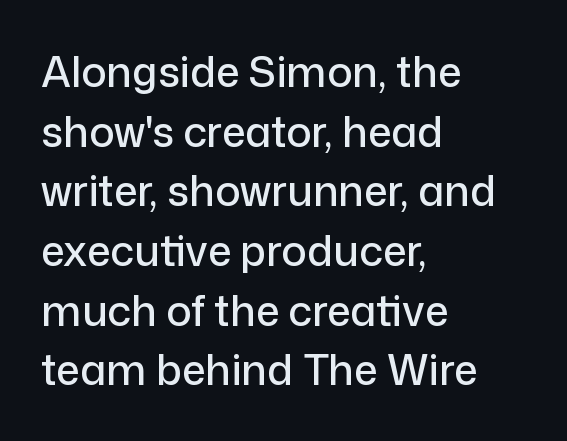
Q: Is the text italic (slanted)? A: No, it is upright.
Q: Is the typeface a serif or a sans-serif typeface? A: Sans-serif.
Q: Is the text underlined? A: No.
Q: How is the paragraph aligned? A: Left-aligned.
Q: Is the spacing between letters normal or unusually wide? A: Normal.
Q: Is the spacing between lines tight, normal or loose? A: Normal.
Q: Width (condensed, normal, or wide)? A: Normal.
Q: Stroke contrast? A: Low.
Q: x-height? A: Medium.
Q: Monospaced? A: No.
